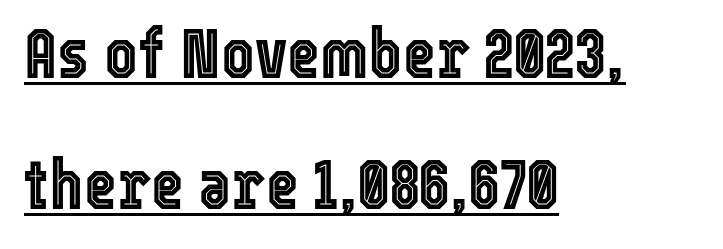
The image shows 71 px condensed type, upright; set left-aligned, line spacing 1.85x, normal letter spacing, underlined; a medium x-height.
